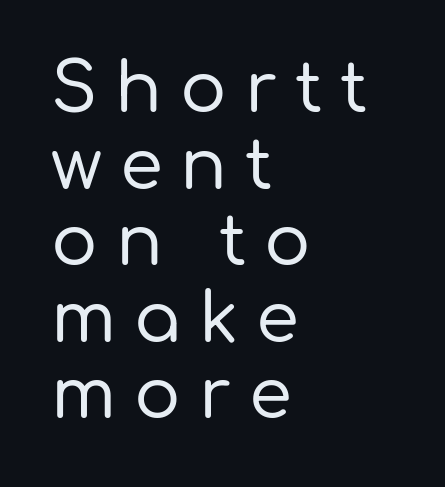
Q: Is the text italic (slanted)? A: No, it is upright.
Q: Is the typeface a serif or a sans-serif typeface? A: Sans-serif.
Q: Is the text underlined? A: No.
Q: How is the paragraph aligned? A: Left-aligned.
Q: Is the spacing between letters normal or unusually wide? A: Unusually wide.
Q: Is the spacing between lines tight, normal or loose? A: Tight.
Q: Width (condensed, normal, or wide)? A: Normal.
Q: Stroke contrast? A: Low.
Q: x-height? A: Medium.
Q: Monospaced? A: No.
